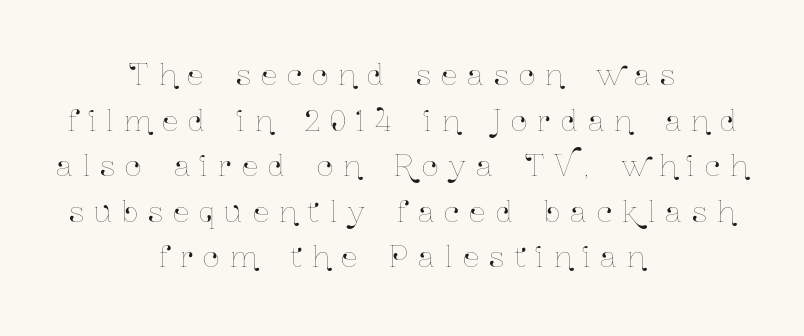
Substantial extra tracking has been applied to these lines. Neither beginnings nor endings align; midpoints do. The lettering stays uniformly vertical, giving the passage a roman look. Proportional: the letters do not fall into vertical columns. The block of text has a typical density, with ordinary space between rows. A bare baseline throughout the passage.
